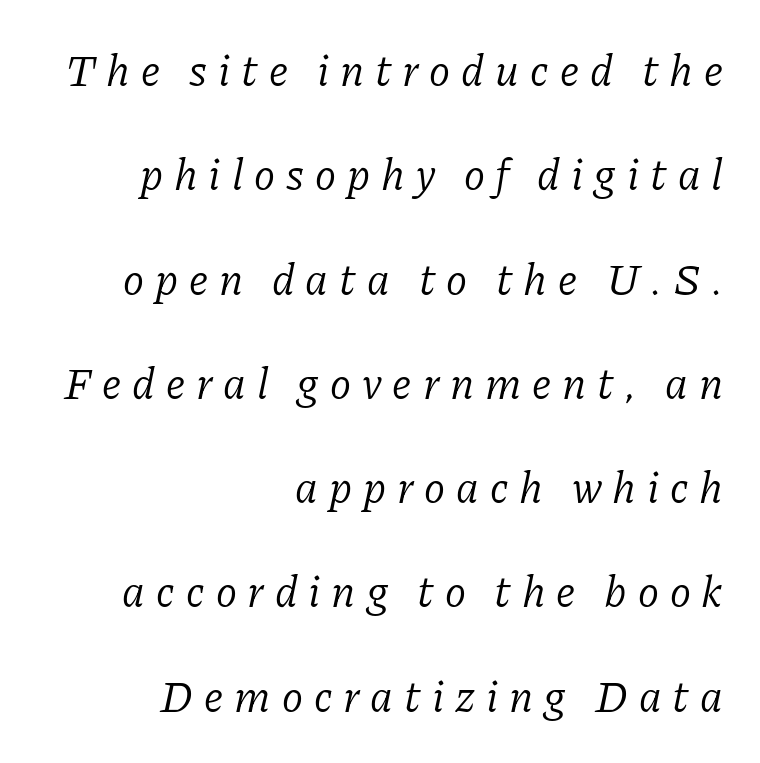
{"serif": "yes", "italic": "yes", "lean": "right", "slant_degrees": 11, "bold": "no", "weight": "light", "width": "normal", "stroke_contrast": "low", "x_height": "medium", "monospaced": "no", "underline": "no", "align": "right", "line_spacing": "loose", "line_spacing_ratio": 2.37, "letter_spacing": "wide", "letter_spacing_em": 0.25, "glyph_px": 44}
